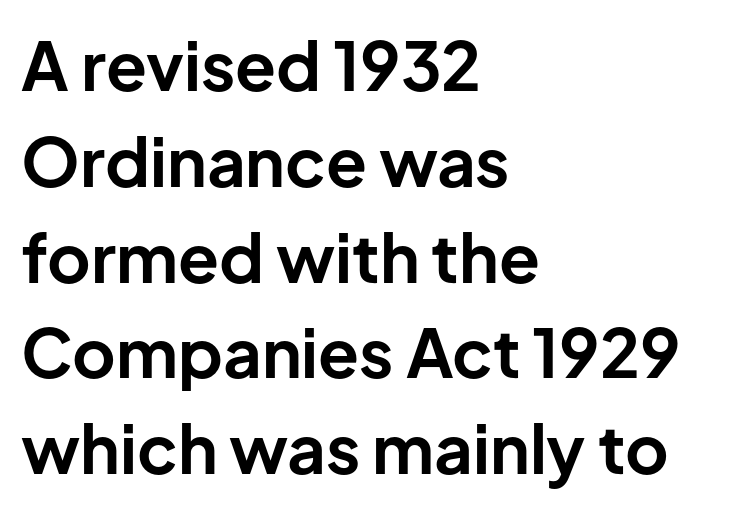
Alignment: flush left. Nobody drew a line under any word here. This is the regular roman posture of the typeface. Each glyph is drawn with heavy, bold strokes.
